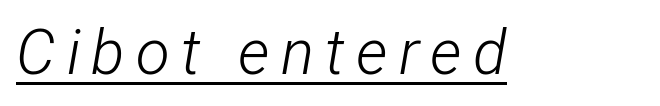
Q: Is the text bold? A: No.
Q: Is the text italic (slanted)? A: Yes, it leans right by about 12 degrees.
Q: Is the text underlined? A: Yes.
Q: Width (condensed, normal, or wide)? A: Condensed.
Q: Stroke contrast? A: Low.
Q: x-height? A: Medium.
Q: Monospaced? A: No.
